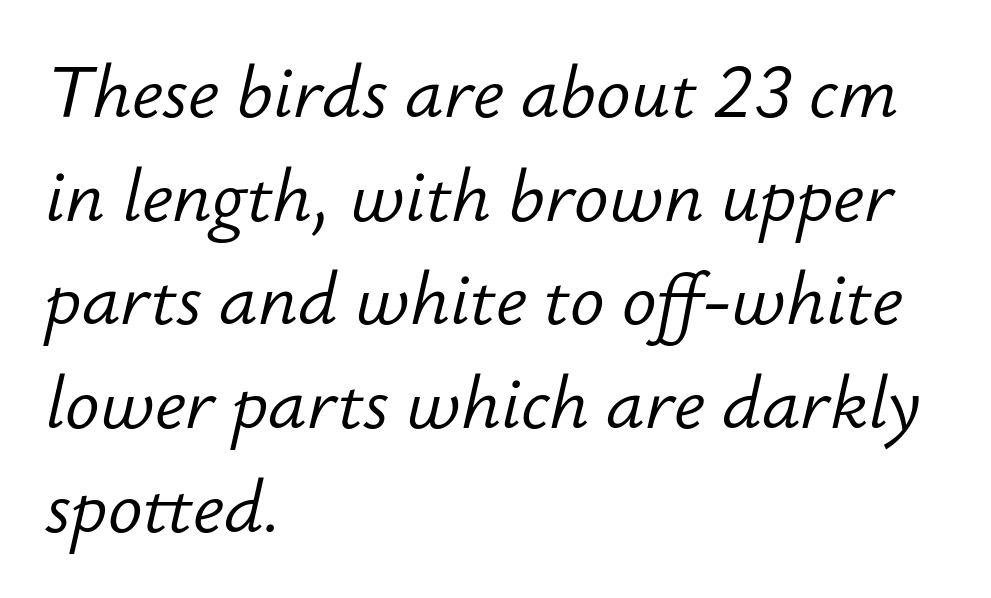
{"italic": "yes", "lean": "right", "slant_degrees": 12, "bold": "no", "weight": "light", "width": "normal", "stroke_contrast": "low", "x_height": "small", "monospaced": "no", "underline": "no", "align": "left", "line_spacing": "normal", "line_spacing_ratio": 1.44, "letter_spacing": "normal", "letter_spacing_em": 0.0, "glyph_px": 72}
